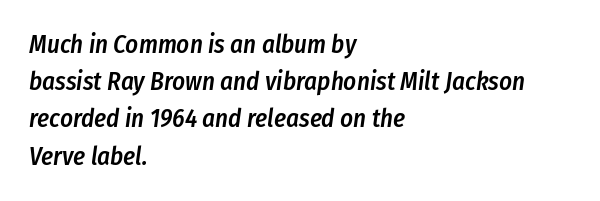
Line beginnings align vertically; line endings do not. These lines keep a tight, regular rhythm from letter to letter. Slanted lettering throughout. Typographic density is moderately raised because the face is semibold. The passage shown stacks its lines at a standard gap. The passage shown is not underscored anywhere.
